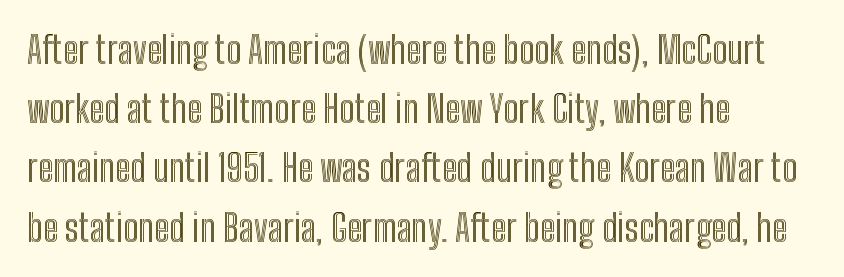
Characters remain perfectly vertical along every line. Look at the tracking — it's just the regular setting, nothing added. Reading down the block, your eye returns to a fixed left position each line. Character widths vary here, with narrow letters taking less room than wide ones.
